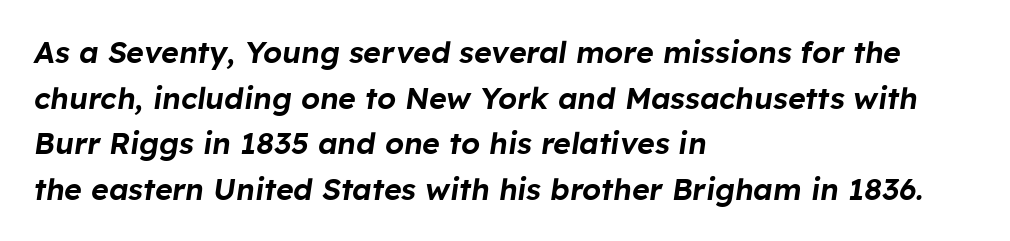
These lines keep a tight, regular rhythm from letter to letter. This sample has the flowing, uneven cadence of proportional lettering. The passage is arranged the way most books set body copy — flush left. Observe the lean: these are italic letterforms. How would I describe the line gaps? Plain and ordinary.
